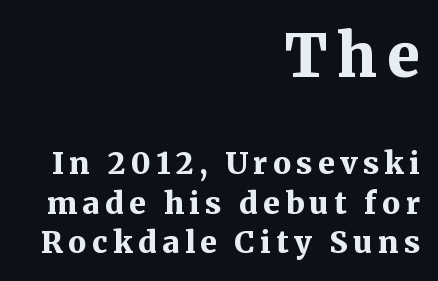
Q: Is the text bold? A: Yes.
Q: Is the text italic (slanted)? A: No, it is upright.
Q: Is the typeface a serif or a sans-serif typeface? A: Serif.
Q: Is the text underlined? A: No.
Q: How is the paragraph aligned? A: Right-aligned.
Q: Is the spacing between lines tight, normal or loose? A: Normal.
Q: Which block of text is set in a larger size, the first (top) or the second (bottom)? A: The first (top) one.
Q: Width (condensed, normal, or wide)? A: Normal.
Q: Stroke contrast? A: Medium.
Q: x-height? A: Medium.
Q: Monospaced? A: No.
